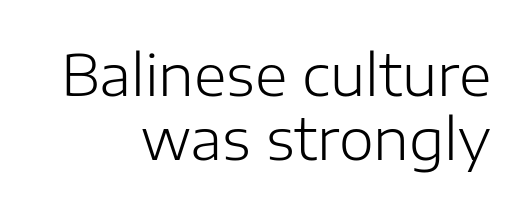
Posture: upright roman. Stems here are at most as thick as an everyday book face. Honestly, the letter spacing is just normal — you wouldn't notice it. Serifs: no, the terminals of the letterforms are clean. Each letter keeps its own natural width here, so spacing adapts to shape.
